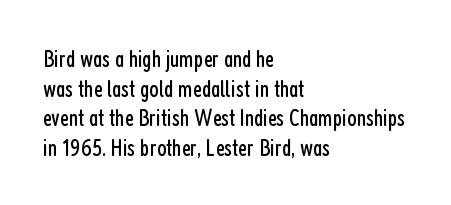
Q: Is the text bold? A: No.
Q: Is the text italic (slanted)? A: No, it is upright.
Q: Is the text underlined? A: No.
Q: How is the paragraph aligned? A: Left-aligned.
Q: Is the spacing between letters normal or unusually wide? A: Normal.
